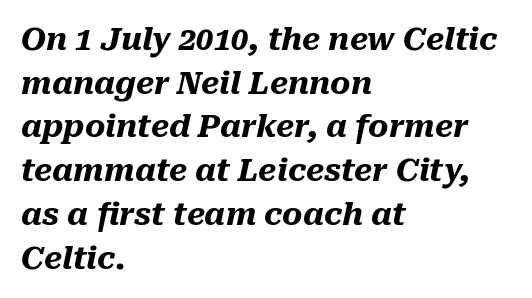
{"italic": "yes", "lean": "right", "slant_degrees": 10, "bold": "yes", "weight": "heavy", "width": "normal", "stroke_contrast": "medium", "x_height": "medium", "monospaced": "no", "underline": "no", "align": "left", "line_spacing": "normal", "line_spacing_ratio": 1.41, "letter_spacing": "normal", "letter_spacing_em": 0.0, "glyph_px": 31}
